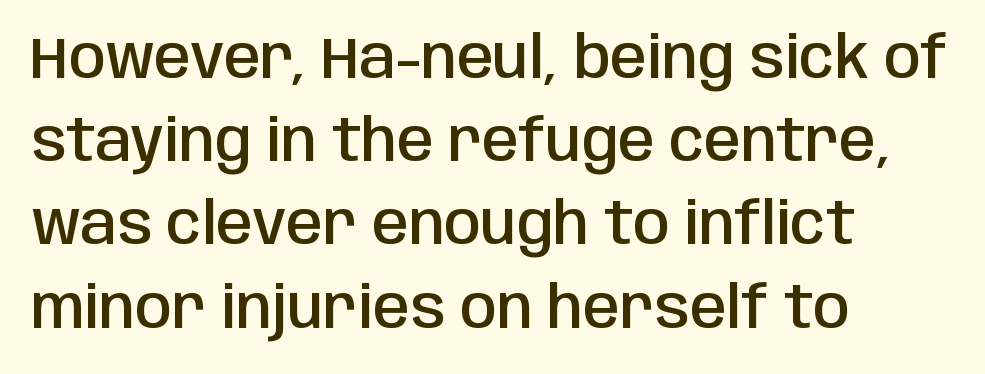
Q: Is the text bold? A: Semi-bold.
Q: Is the text italic (slanted)? A: No, it is upright.
Q: Is the typeface a serif or a sans-serif typeface? A: Sans-serif.
Q: Is the text underlined? A: No.
Q: How is the paragraph aligned? A: Left-aligned.
Q: Is the spacing between letters normal or unusually wide? A: Normal.
Q: Is the spacing between lines tight, normal or loose? A: Normal.
Q: Width (condensed, normal, or wide)? A: Condensed.
Q: Stroke contrast? A: Low.
Q: x-height? A: Large.
Q: Monospaced? A: No.
